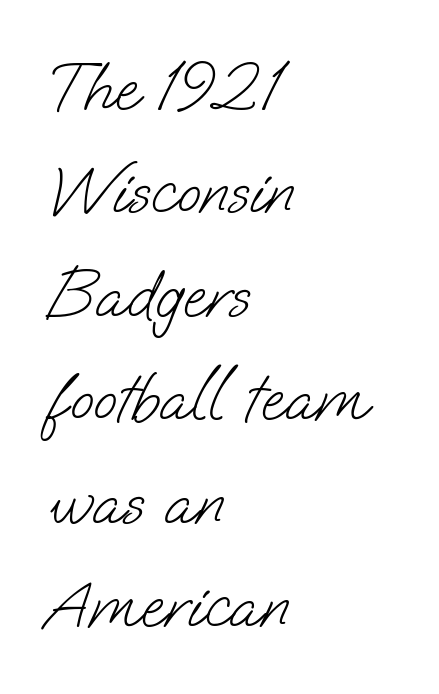
{"serif": "no", "bold": "no", "weight": "light", "width": "normal", "stroke_contrast": "low", "x_height": "small", "monospaced": "no", "underline": "no", "align": "left", "line_spacing": "normal", "line_spacing_ratio": 1.5, "letter_spacing": "normal", "letter_spacing_em": 0.0, "glyph_px": 69}
